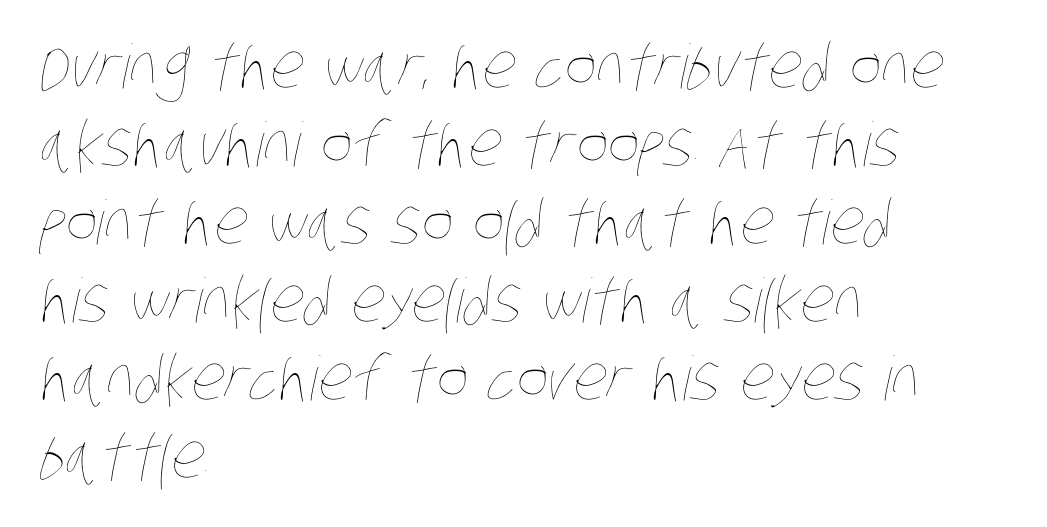
These lines are rendered in a variable-pitch font. What's the leading like? Ordinary, nothing unusual. Descender tails drop into unmarked territory. A typesetter would call this zero additional tracking.
